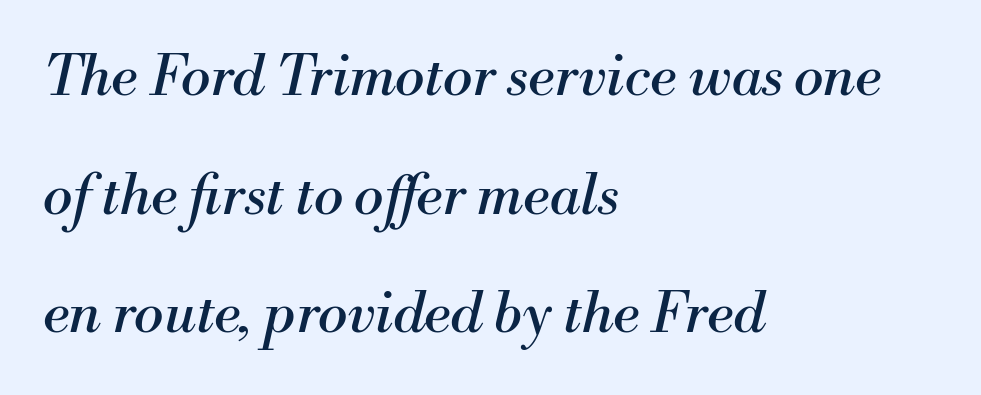
The image shows 56 px regular-weight serif type, italic (leaning right); set left-aligned, loose line spacing (2.12x), normal letter spacing, not underlined; medium stroke contrast and a small x-height.
